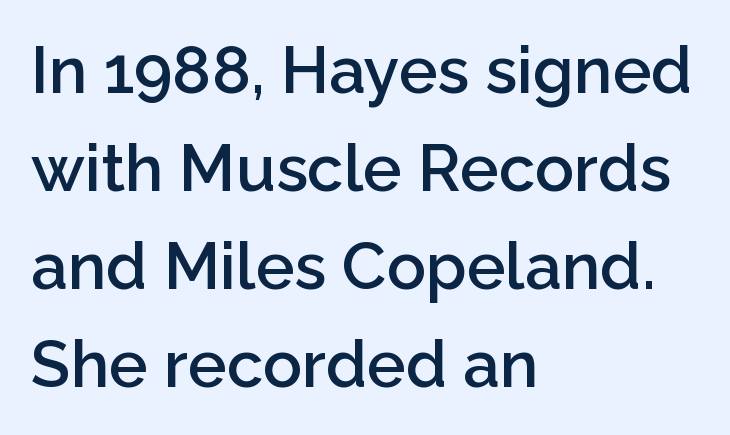
The image shows 65 px semibold sans-serif type, upright; set left-aligned, normal line spacing (1.51x), normal letter spacing, not underlined; low stroke contrast and a medium x-height.
